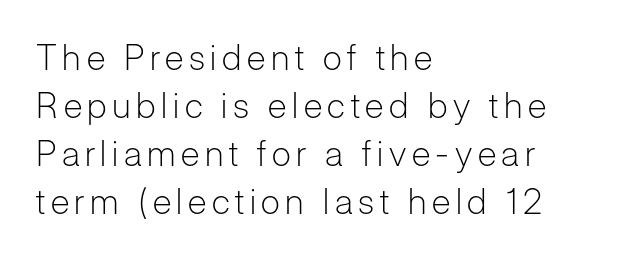
Q: Is the text bold? A: No.
Q: Is the text italic (slanted)? A: No, it is upright.
Q: Is the typeface a serif or a sans-serif typeface? A: Sans-serif.
Q: Is the text underlined? A: No.
Q: How is the paragraph aligned? A: Left-aligned.
Q: Is the spacing between lines tight, normal or loose? A: Normal.
Q: Width (condensed, normal, or wide)? A: Normal.
Q: Stroke contrast? A: Low.
Q: x-height? A: Medium.
Q: Monospaced? A: No.
